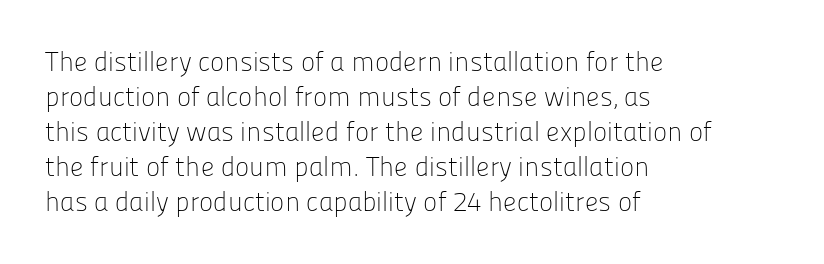
The image shows 27 px text type, upright; set left-aligned, normal line spacing (1.3x), normal letter spacing, not underlined.
